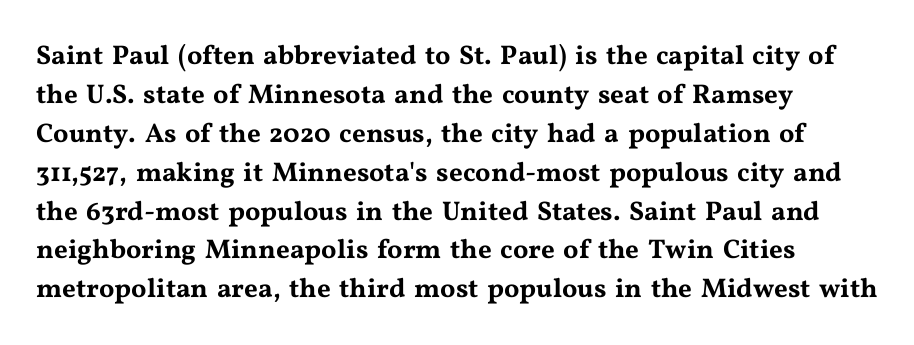
Q: Is the text italic (slanted)? A: No, it is upright.
Q: Is the text underlined? A: No.
Q: How is the paragraph aligned? A: Left-aligned.
Q: Is the spacing between letters normal or unusually wide? A: Normal.
Q: Is the spacing between lines tight, normal or loose? A: Normal.
